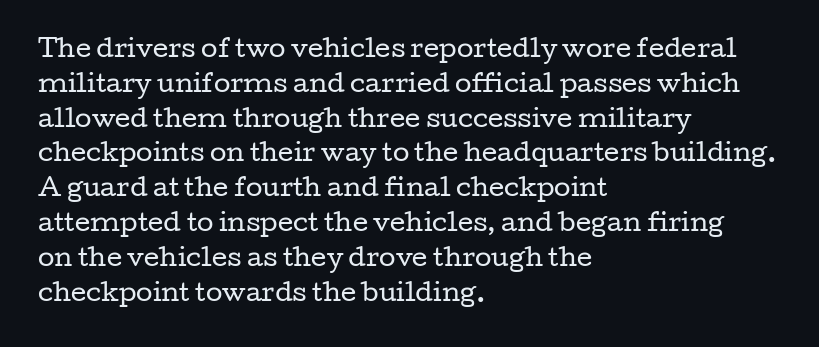
Summary of weight: not heavy and not bold. The passage shown stacks its lines at a standard gap. Upright lettering throughout. Tracking value appears to be zero — textbook default spacing.
